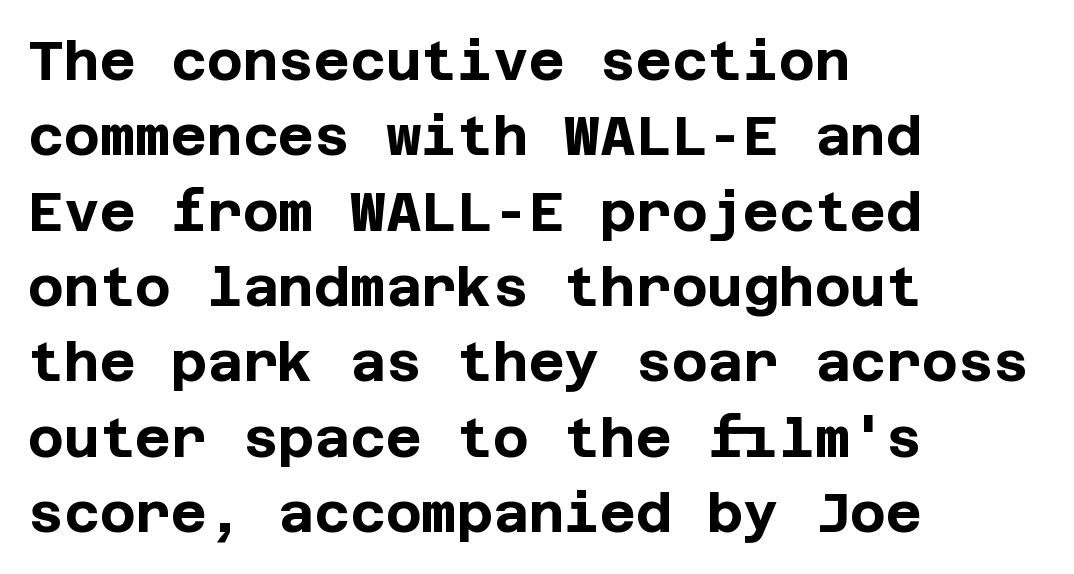
The passage shown is typeset with a sans-serif family. Compared with typical body copy, the letter spacing here is the same. This is roman type, the default non-slanted kind. Each glyph is drawn with heavy, bold strokes.
